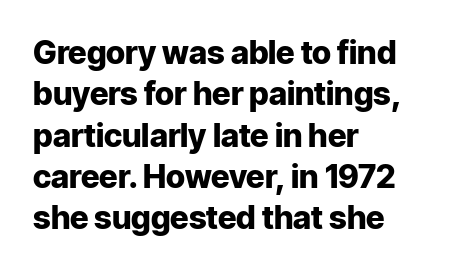
The image shows 32 px heavy sans-serif type, upright; set left-aligned, normal line spacing (1.29x), normal letter spacing, not underlined; low stroke contrast and a medium x-height.
